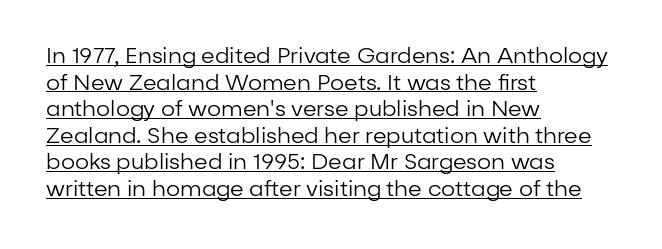
Q: Is the text bold? A: No.
Q: Is the text italic (slanted)? A: No, it is upright.
Q: Is the text underlined? A: Yes.
Q: How is the paragraph aligned? A: Left-aligned.
Q: Is the spacing between letters normal or unusually wide? A: Normal.
